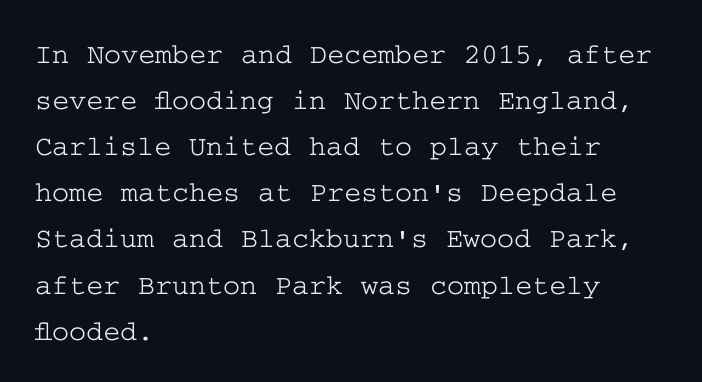
{"serif": "yes", "italic": "no", "width": "wide", "stroke_contrast": "low", "x_height": "medium", "underline": "no", "align": "left", "line_spacing": "normal", "line_spacing_ratio": 1.59, "letter_spacing": "normal", "letter_spacing_em": 0.0, "glyph_px": 29}
